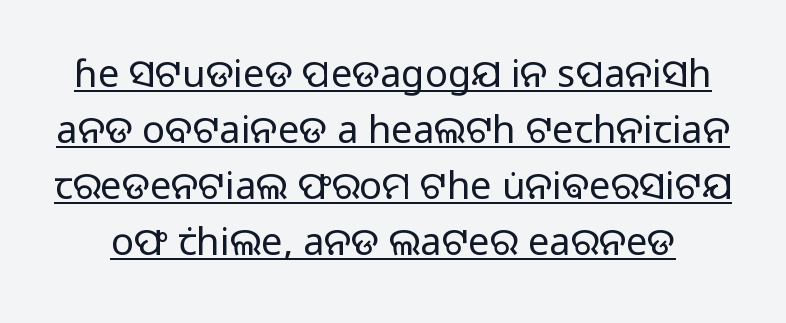
Q: Is the text bold? A: No.
Q: Is the text italic (slanted)? A: No, it is upright.
Q: Is the typeface a serif or a sans-serif typeface? A: Sans-serif.
Q: Is the text underlined? A: Yes.
Q: Is the spacing between letters normal or unusually wide? A: Normal.
Q: Is the spacing between lines tight, normal or loose? A: Normal.
Q: Width (condensed, normal, or wide)? A: Normal.
Q: Stroke contrast? A: Low.
Q: x-height? A: Medium.
Q: Monospaced? A: No.
